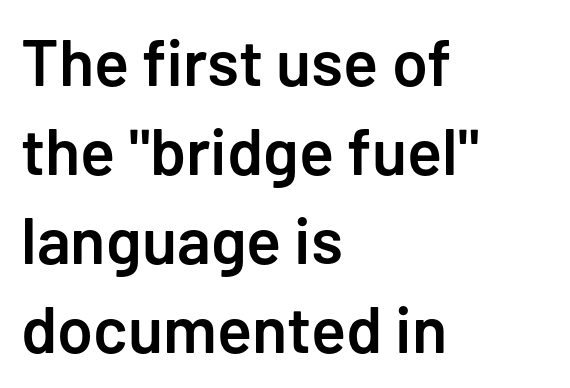
Q: Is the text bold? A: Semi-bold.
Q: Is the text italic (slanted)? A: No, it is upright.
Q: Is the typeface a serif or a sans-serif typeface? A: Sans-serif.
Q: Is the text underlined? A: No.
Q: How is the paragraph aligned? A: Left-aligned.
Q: Is the spacing between letters normal or unusually wide? A: Normal.
Q: Is the spacing between lines tight, normal or loose? A: Normal.
Q: Width (condensed, normal, or wide)? A: Normal.
Q: Stroke contrast? A: Low.
Q: x-height? A: Medium.
Q: Monospaced? A: No.
